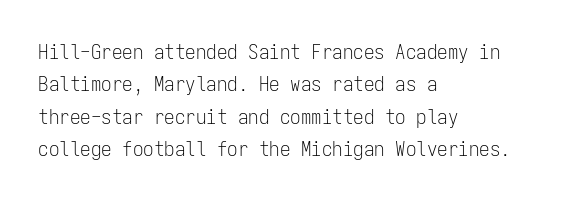
Q: Is the text bold? A: No.
Q: Is the text italic (slanted)? A: No, it is upright.
Q: Is the text underlined? A: No.
Q: How is the paragraph aligned? A: Left-aligned.
Q: Is the spacing between letters normal or unusually wide? A: Normal.
Q: Is the spacing between lines tight, normal or loose? A: Normal.
